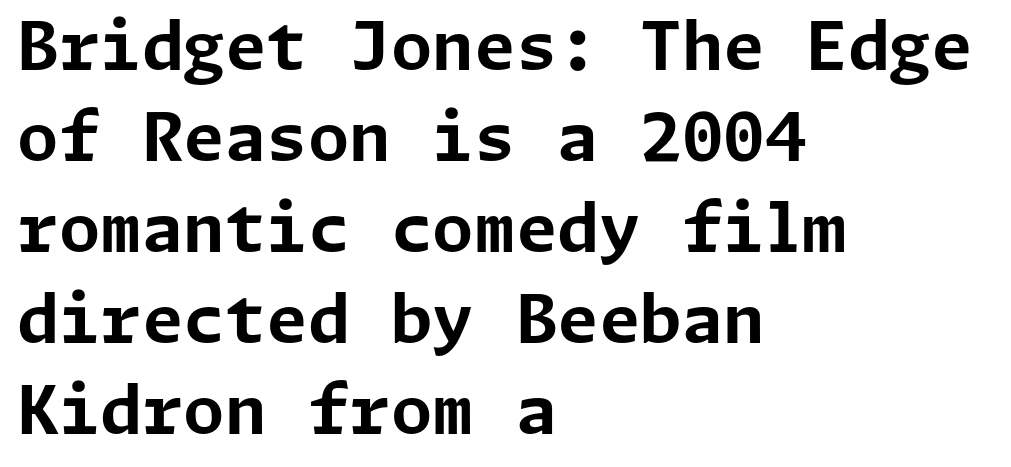
Check the space under the baseline: it is left empty. Does extra space separate the letters? No, they use regular spacing. A dark, heavy texture on the line: the type is bold. Posture: upright roman.
